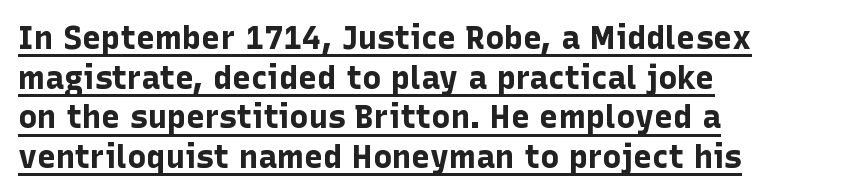
{"serif": "no", "italic": "no", "bold": "yes", "weight": "bold", "width": "normal", "stroke_contrast": "low", "x_height": "medium", "monospaced": "no", "underline": "yes", "align": "left", "line_spacing_ratio": 1.24, "letter_spacing": "normal", "letter_spacing_em": 0.0, "glyph_px": 32}
